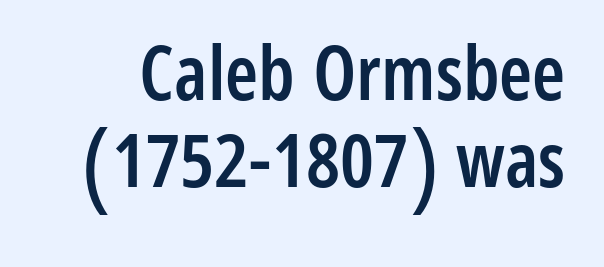
{"serif": "no", "italic": "no", "bold": "semi", "weight": "semibold", "width": "condensed", "stroke_contrast": "low", "x_height": "medium", "monospaced": "no", "underline": "no", "line_spacing_ratio": 1.16, "letter_spacing": "normal", "letter_spacing_em": 0.0, "glyph_px": 75}
